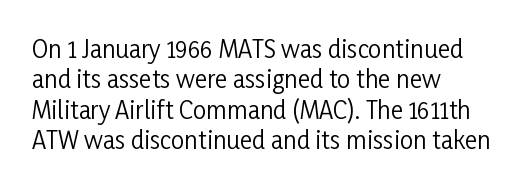
The type sits square on the baseline with zero lean. Only glyphs here, with clear space below each row. This sample is left-justified, so line endings fall wherever the words run out. Nothing unusual about the tracking: characters are spaced as the font intends. No extra ink here — the face is not bold.
